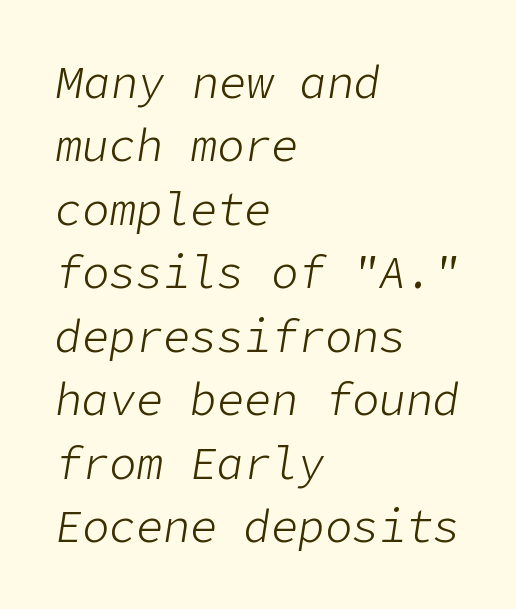
This block has exactly the height ordinary leading produces. Tracking value appears to be zero — textbook default spacing. Nobody drew a line under any word here. The lines in this sample share a left origin and differ only in where they stop. Is the type slanted? Yes — the strokes lean at a clear angle. The letters look calm and open, with moderate or lighter stems.
